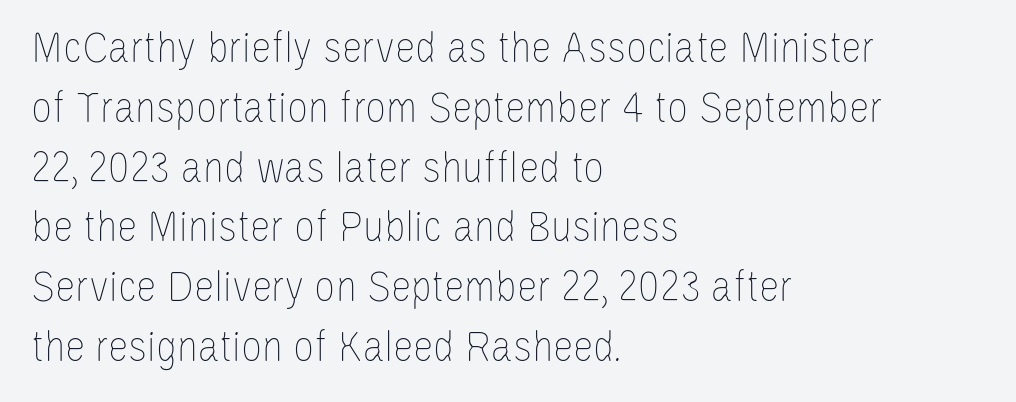
Q: Is the text bold? A: No.
Q: Is the text italic (slanted)? A: No, it is upright.
Q: Is the text underlined? A: No.
Q: How is the paragraph aligned? A: Left-aligned.
Q: Is the spacing between letters normal or unusually wide? A: Normal.
Q: Is the spacing between lines tight, normal or loose? A: Normal.
Q: Width (condensed, normal, or wide)? A: Condensed.
Q: Stroke contrast? A: Low.
Q: x-height? A: Large.
Q: Monospaced? A: No.
